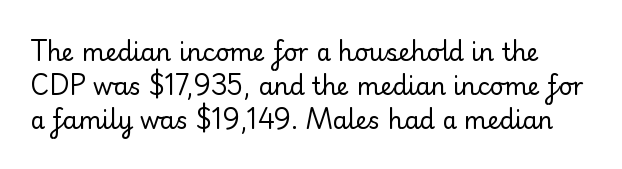
The image shows 24 px text type, upright; set normal line spacing (1.42x), normal letter spacing, not underlined.
